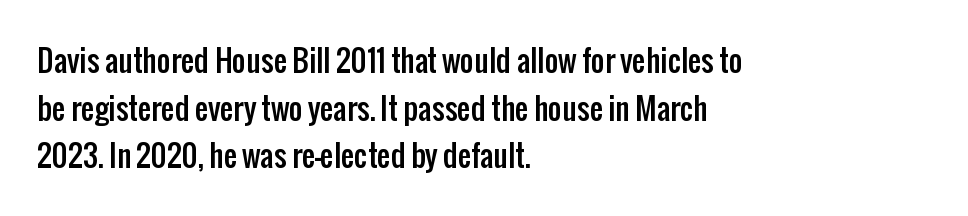
Q: Is the text italic (slanted)? A: No, it is upright.
Q: Is the typeface a serif or a sans-serif typeface? A: Sans-serif.
Q: Is the text underlined? A: No.
Q: How is the paragraph aligned? A: Left-aligned.
Q: Is the spacing between letters normal or unusually wide? A: Normal.
Q: Is the spacing between lines tight, normal or loose? A: Normal.
Q: Width (condensed, normal, or wide)? A: Condensed.
Q: Stroke contrast? A: Low.
Q: x-height? A: Medium.
Q: Monospaced? A: No.
